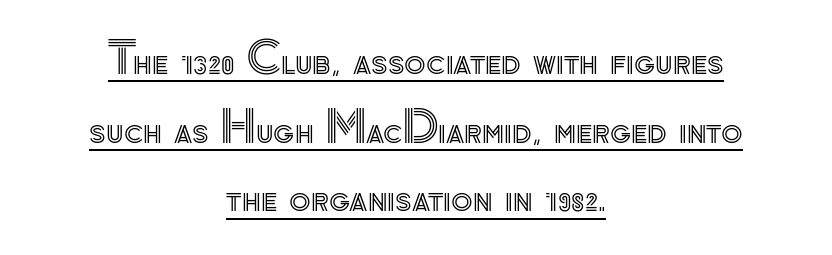
This rendering features underlined lettering. Unlike italic type, these characters show no tilt at all. The typesetter chose a symmetrical, centered arrangement here. Each word holds together tightly as a unit, with standard inter-letter gaps.
